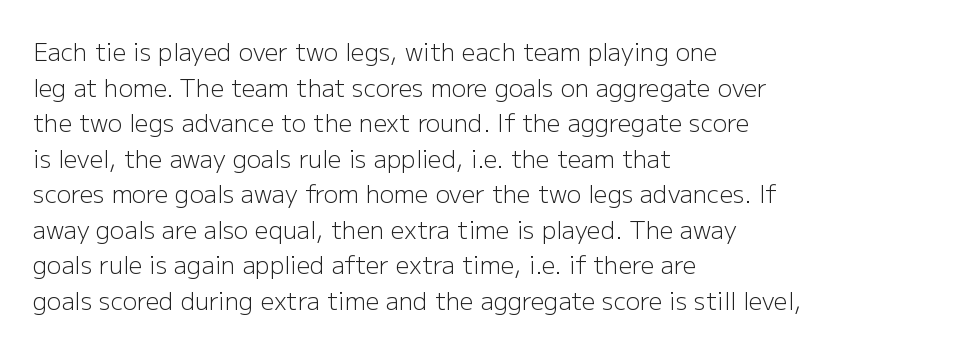
The image shows 24 px text type, upright; set left-aligned, normal line spacing (1.48x), normal letter spacing, not underlined.
